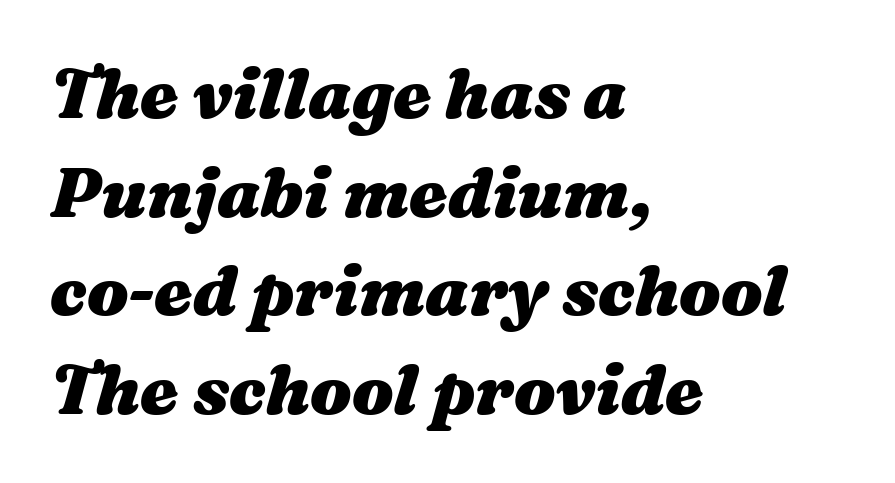
Q: Is the text bold? A: Yes.
Q: Is the text italic (slanted)? A: Yes, it leans right by about 16 degrees.
Q: Is the text underlined? A: No.
Q: How is the paragraph aligned? A: Left-aligned.
Q: Is the spacing between letters normal or unusually wide? A: Normal.
Q: Is the spacing between lines tight, normal or loose? A: Normal.
Q: Width (condensed, normal, or wide)? A: Wide.
Q: Stroke contrast? A: Medium.
Q: x-height? A: Medium.
Q: Monospaced? A: No.
